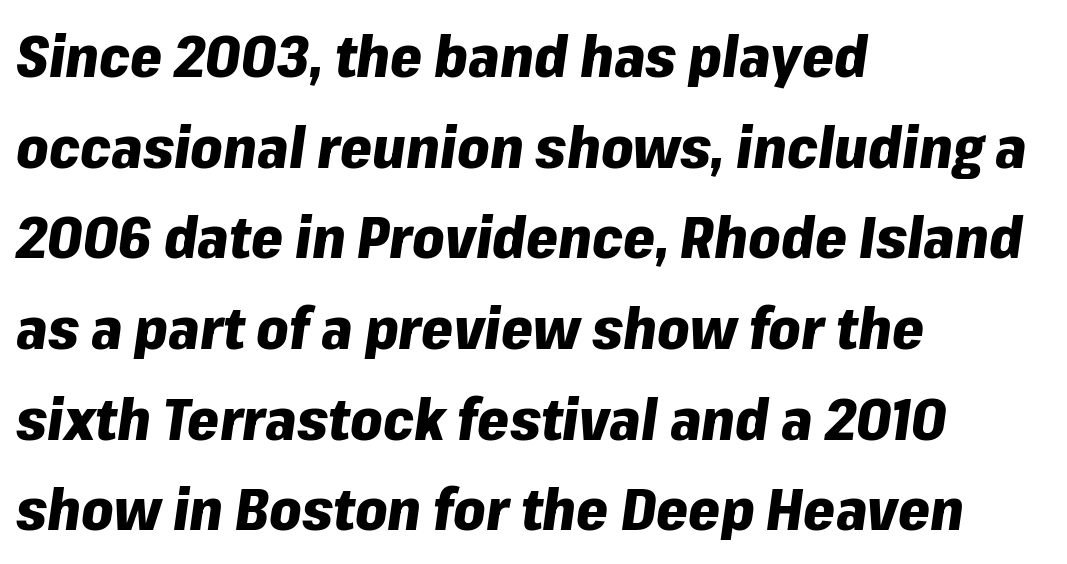
{"italic": "yes", "lean": "right", "slant_degrees": 8, "bold": "yes", "weight": "heavy", "width": "normal", "stroke_contrast": "low", "x_height": "medium", "monospaced": "no", "underline": "no", "align": "left", "line_spacing": "normal", "line_spacing_ratio": 1.59, "letter_spacing": "normal", "letter_spacing_em": 0.0, "glyph_px": 57}
